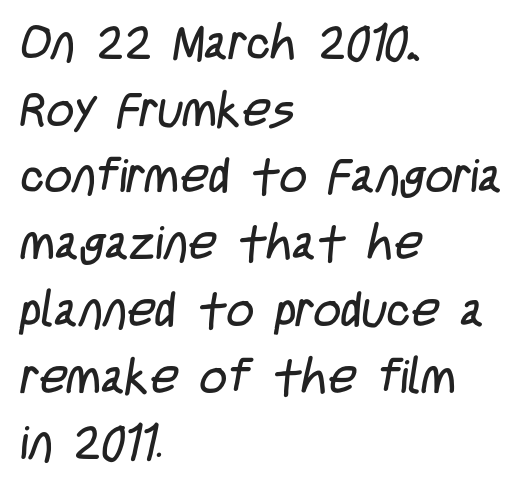
Q: Is the text bold? A: No.
Q: Is the typeface a serif or a sans-serif typeface? A: Sans-serif.
Q: Is the text underlined? A: No.
Q: How is the paragraph aligned? A: Left-aligned.
Q: Is the spacing between letters normal or unusually wide? A: Normal.
Q: Is the spacing between lines tight, normal or loose? A: Normal.
Q: Width (condensed, normal, or wide)? A: Condensed.
Q: Stroke contrast? A: Low.
Q: x-height? A: Large.
Q: Monospaced? A: No.
